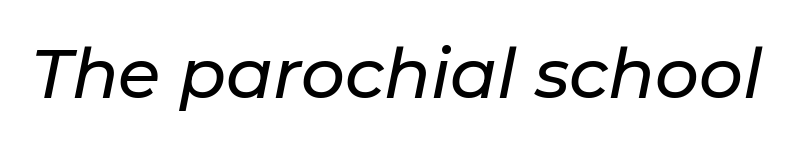
Q: Is the text italic (slanted)? A: Yes, it leans right by about 11 degrees.
Q: Is the text underlined? A: No.
Q: Is the spacing between letters normal or unusually wide? A: Normal.
Q: Width (condensed, normal, or wide)? A: Normal.
Q: Stroke contrast? A: Low.
Q: x-height? A: Medium.
Q: Monospaced? A: No.
